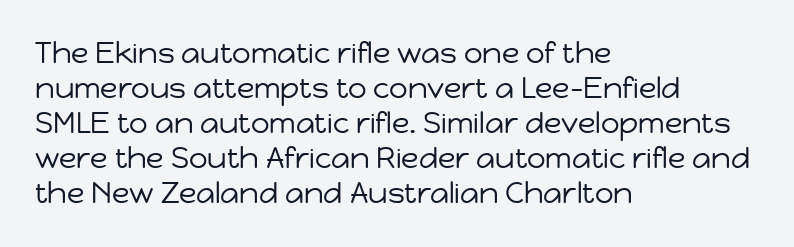
{"serif": "no", "italic": "no", "bold": "no", "weight": "regular", "width": "normal", "stroke_contrast": "low", "x_height": "medium", "monospaced": "no", "underline": "no", "align": "left", "line_spacing_ratio": 1.21, "letter_spacing": "normal", "letter_spacing_em": 0.0, "glyph_px": 29}
